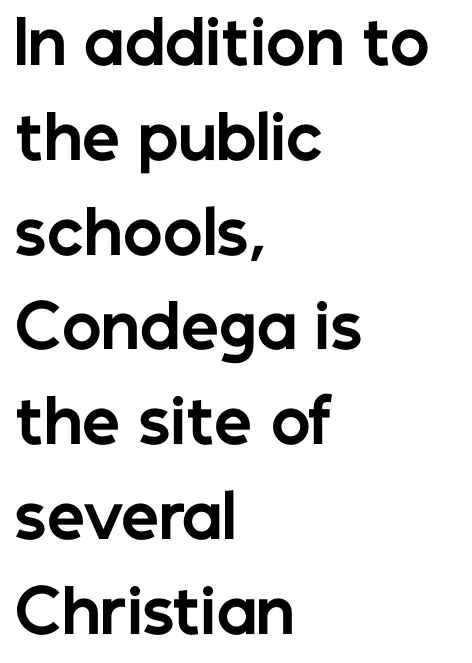
{"serif": "no", "italic": "no", "bold": "yes", "weight": "bold", "width": "normal", "stroke_contrast": "low", "x_height": "medium", "monospaced": "no", "underline": "no", "align": "left", "line_spacing": "normal", "line_spacing_ratio": 1.58, "letter_spacing": "normal", "letter_spacing_em": 0.0, "glyph_px": 60}
